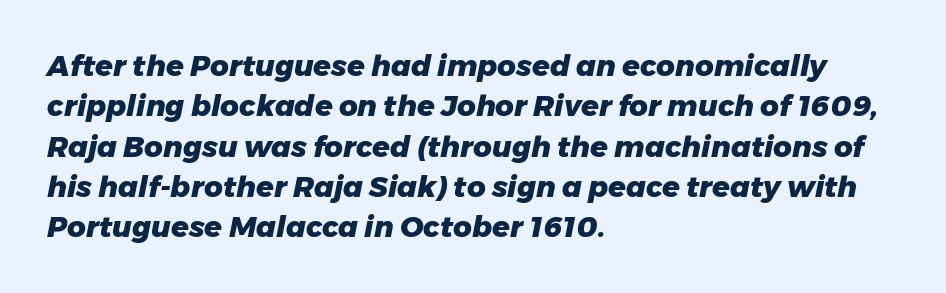
Q: Is the text bold? A: Yes.
Q: Is the text italic (slanted)? A: Yes, it leans right by about 11 degrees.
Q: Is the text underlined? A: No.
Q: How is the paragraph aligned? A: Left-aligned.
Q: Is the spacing between letters normal or unusually wide? A: Normal.
Q: Is the spacing between lines tight, normal or loose? A: Normal.
Q: Width (condensed, normal, or wide)? A: Normal.
Q: Stroke contrast? A: Low.
Q: x-height? A: Medium.
Q: Monospaced? A: No.
